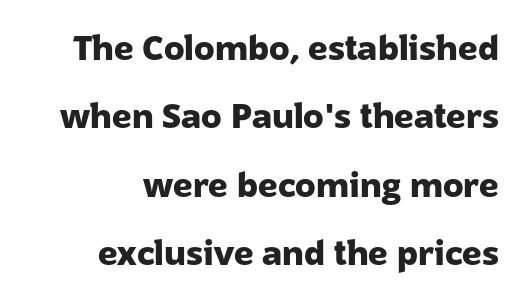
The image shows 34 px heavy sans-serif type, upright; set right-aligned, loose line spacing (2.01x), normal letter spacing, not underlined; low stroke contrast and a medium x-height.
